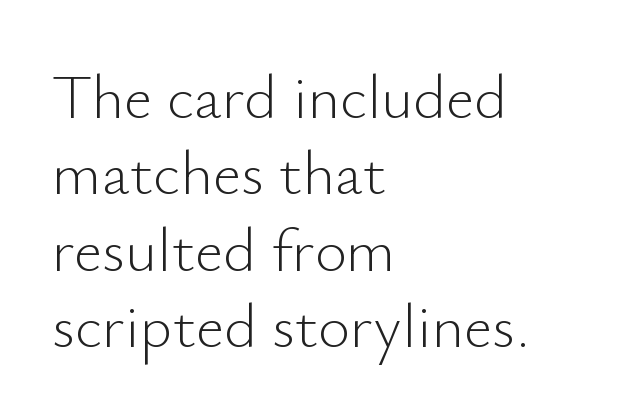
The image shows 62 px light sans-serif type, upright; set left-aligned, line spacing 1.23x, normal letter spacing, not underlined; low stroke contrast and a small x-height.
